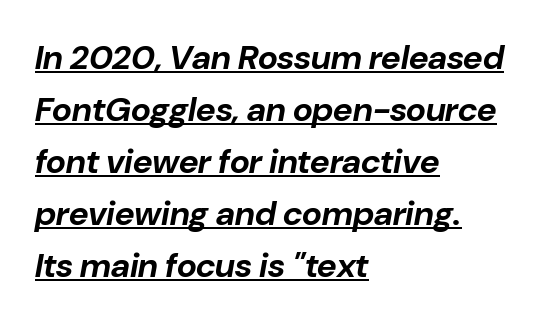
Q: Is the text bold? A: Yes.
Q: Is the text italic (slanted)? A: Yes, it leans right by about 10 degrees.
Q: Is the text underlined? A: Yes.
Q: How is the paragraph aligned? A: Left-aligned.
Q: Is the spacing between letters normal or unusually wide? A: Normal.
Q: Is the spacing between lines tight, normal or loose? A: Normal.
Q: Width (condensed, normal, or wide)? A: Normal.
Q: Stroke contrast? A: Low.
Q: x-height? A: Medium.
Q: Monospaced? A: No.
